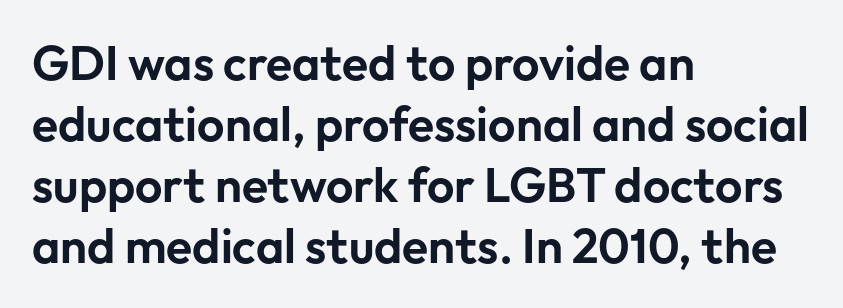
{"serif": "no", "italic": "no", "width": "normal", "stroke_contrast": "low", "x_height": "medium", "monospaced": "no", "underline": "no", "align": "left", "line_spacing": "normal", "line_spacing_ratio": 1.27, "letter_spacing": "normal", "letter_spacing_em": 0.0, "glyph_px": 48}
